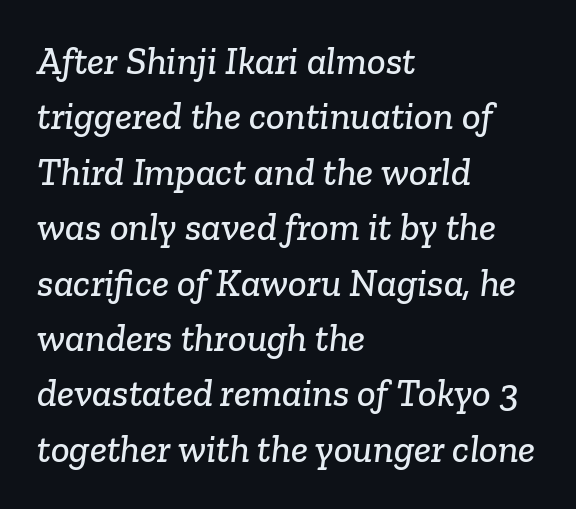
Q: Is the typeface a serif or a sans-serif typeface? A: Serif.
Q: Is the text underlined? A: No.
Q: How is the paragraph aligned? A: Left-aligned.
Q: Is the spacing between letters normal or unusually wide? A: Normal.
Q: Is the spacing between lines tight, normal or loose? A: Normal.
Q: Width (condensed, normal, or wide)? A: Normal.
Q: Stroke contrast? A: Low.
Q: x-height? A: Medium.
Q: Monospaced? A: No.
